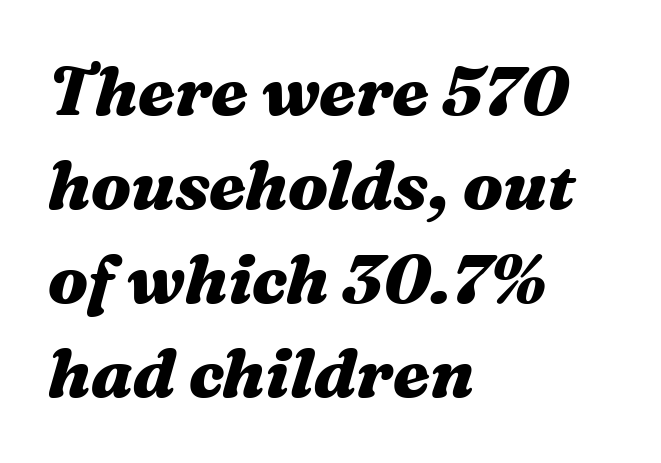
The image shows 68 px heavy, wide type, italic (leaning right); set left-aligned, normal line spacing (1.38x), normal letter spacing, not underlined; medium stroke contrast and a medium x-height.
